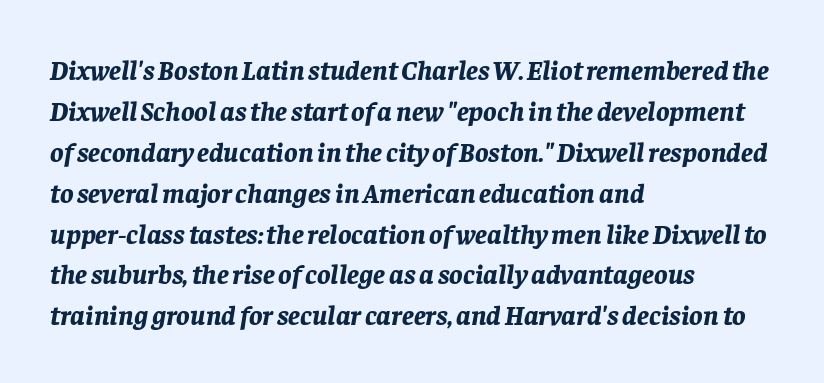
The image shows 28 px bold type, italic (leaning right); set left-aligned, normal line spacing (1.46x), normal letter spacing, not underlined; low stroke contrast and a large x-height.
